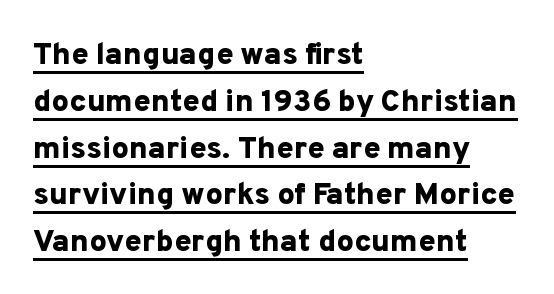
The image shows 31 px bold sans-serif type, upright; set left-aligned, normal line spacing (1.51x), normal letter spacing, underlined; low stroke contrast and a medium x-height.
